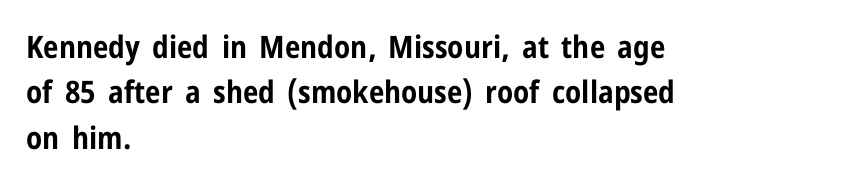
Descenders hang freely into open space. Looks like regular typesetting: each glyph gets only the width it needs. The horizontal fit of the characters is conventional and even. Leading matches the norm, producing a regular column. Is the type bold? Yes — the strokes are clearly thick and heavy. Classification — sans serif.
